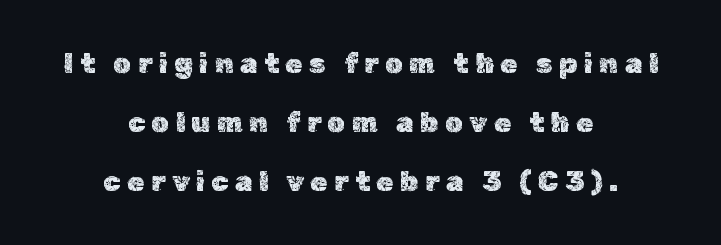
{"italic": "no", "width": "normal", "x_height": "medium", "monospaced": "no", "underline": "no", "align": "center", "line_spacing": "loose", "line_spacing_ratio": 2.11, "letter_spacing": "wide", "letter_spacing_em": 0.23, "glyph_px": 28}
